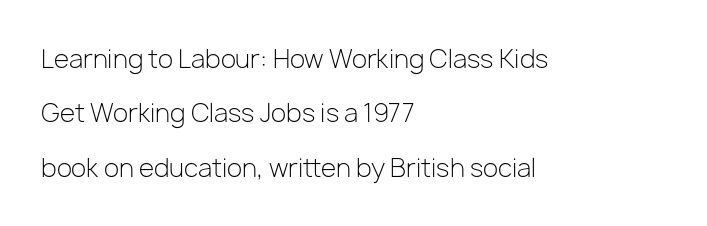
The image shows 25 px text type, upright; set left-aligned, loose line spacing (2.18x), normal letter spacing, not underlined.
